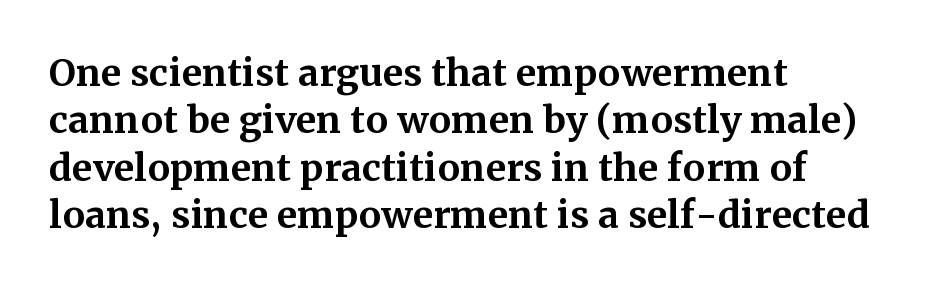
{"serif": "yes", "italic": "no", "bold": "yes", "weight": "bold", "width": "normal", "stroke_contrast": "medium", "x_height": "medium", "monospaced": "no", "underline": "no", "align": "left", "line_spacing": "normal", "line_spacing_ratio": 1.28, "letter_spacing": "normal", "letter_spacing_em": 0.0, "glyph_px": 37}
